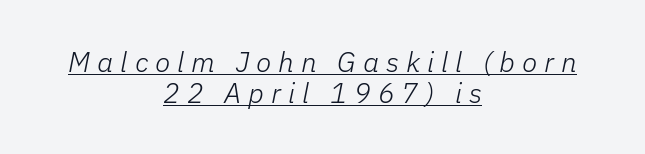
{"italic": "yes", "lean": "right", "slant_degrees": 11, "bold": "no", "weight": "light", "width": "normal", "stroke_contrast": "low", "x_height": "medium", "monospaced": "no", "underline": "yes", "align": "center", "line_spacing": "tight", "line_spacing_ratio": 1.09, "letter_spacing": "wide", "letter_spacing_em": 0.25, "glyph_px": 28}
